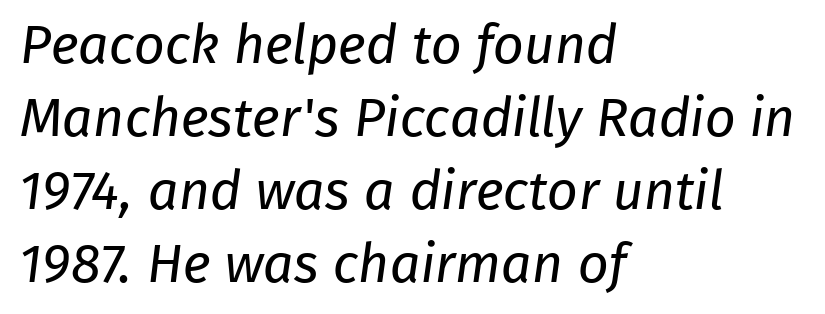
Q: Is the text bold? A: No.
Q: Is the typeface a serif or a sans-serif typeface? A: Sans-serif.
Q: Is the text underlined? A: No.
Q: How is the paragraph aligned? A: Left-aligned.
Q: Is the spacing between letters normal or unusually wide? A: Normal.
Q: Is the spacing between lines tight, normal or loose? A: Normal.
Q: Width (condensed, normal, or wide)? A: Normal.
Q: Stroke contrast? A: Low.
Q: x-height? A: Medium.
Q: Monospaced? A: No.
